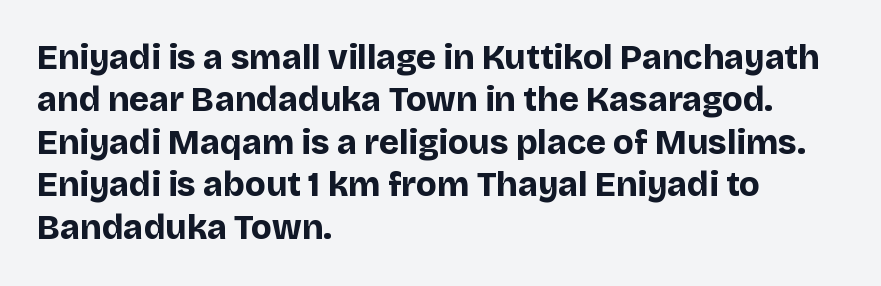
{"serif": "no", "italic": "no", "bold": "yes", "weight": "bold", "width": "normal", "stroke_contrast": "low", "x_height": "large", "monospaced": "no", "underline": "no", "align": "left", "line_spacing": "normal", "line_spacing_ratio": 1.25, "letter_spacing": "normal", "letter_spacing_em": 0.0, "glyph_px": 34}
